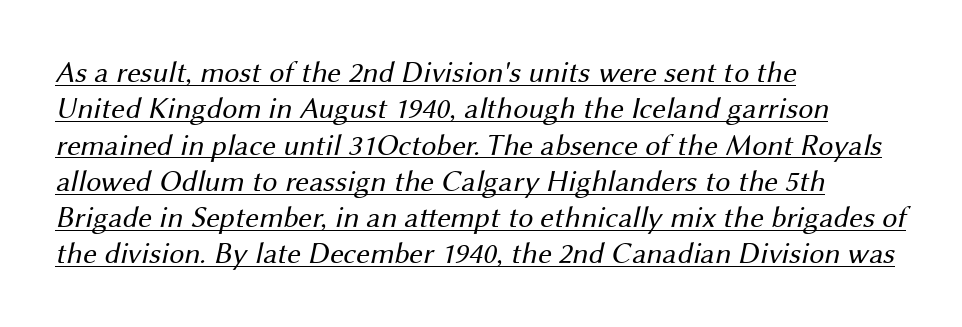
The image shows 30 px regular-weight sans-serif type; set left-aligned, line spacing 1.21x, normal letter spacing, underlined; medium stroke contrast and a medium x-height.
